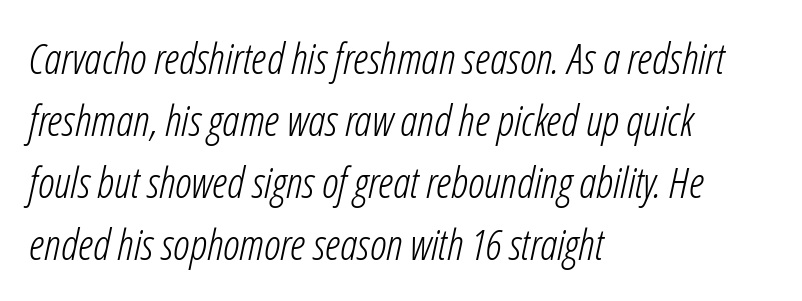
The image shows 43 px light, condensed type, italic (leaning right); set left-aligned, normal line spacing (1.44x), normal letter spacing, not underlined; low stroke contrast and a medium x-height.
